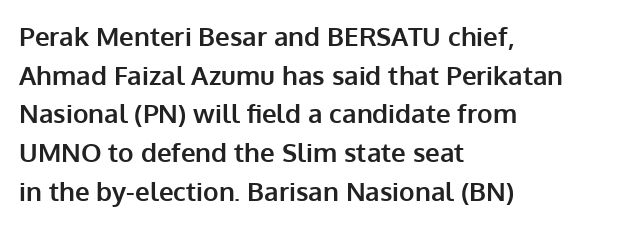
The image shows 26 px bold type, upright; set left-aligned, normal line spacing (1.49x), normal letter spacing, not underlined.
